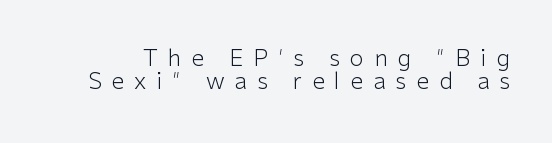
The designer dialed line spacing down below the default. Underlining? Definitely not there. Is the stroke heavy? The answer is a plain regular-or-lighter. This is roman type, the default non-slanted kind. Short note: letters widely spaced.
